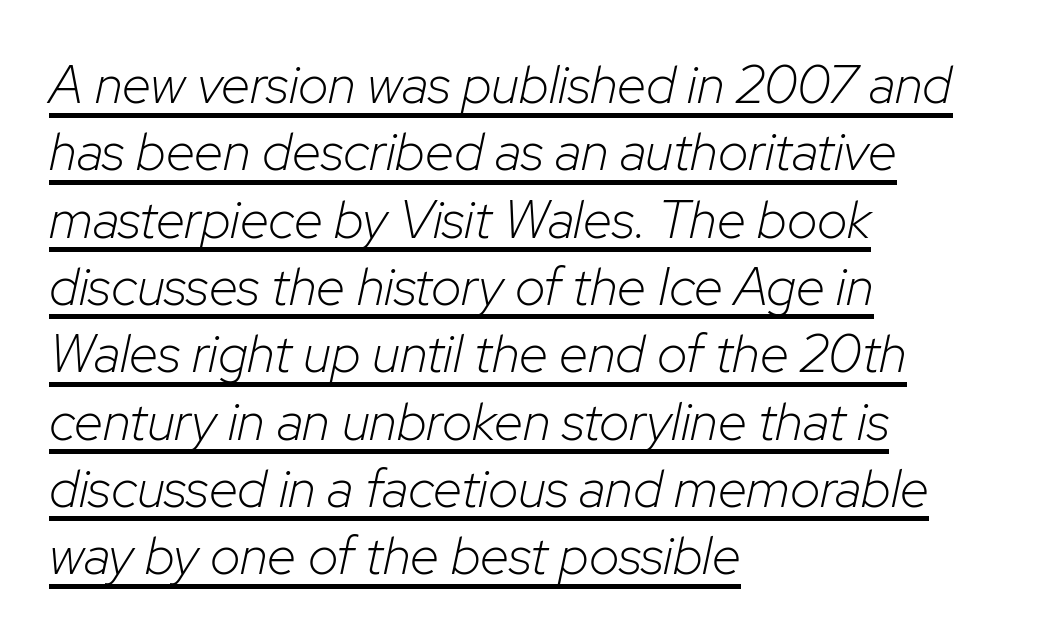
The font's italic variant was chosen for this text. Compared with undecorated copy, this sample adds a rule below the words. Each letter keeps its own natural width here, so spacing adapts to shape. This sample uses plain, unmodified letter spacing.
